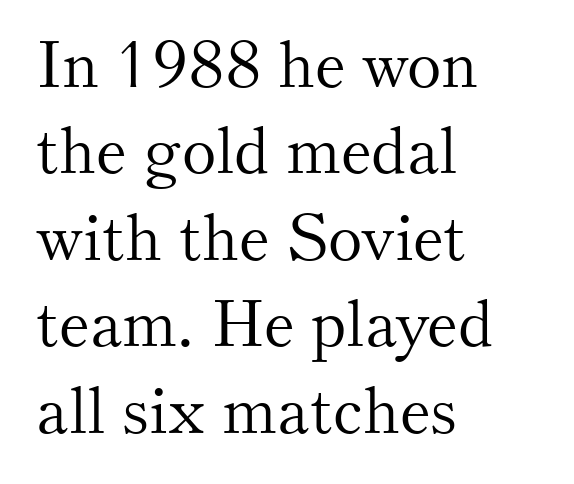
Note the varied advance widths — an 'i' is clearly narrower than an 'm'. Counters stay open thanks to moderate or lighter strokes. Each new line begins a customary step beneath the previous one. The typesetter chose a ragged-right arrangement here. Font category for this specimen: serif.
